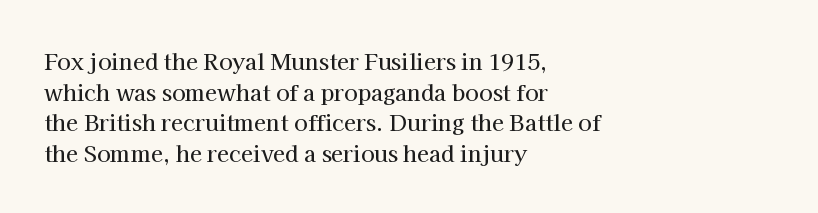
{"italic": "no", "underline": "no", "align": "left", "line_spacing": "normal", "line_spacing_ratio": 1.39, "letter_spacing": "normal", "letter_spacing_em": 0.0, "glyph_px": 22}
